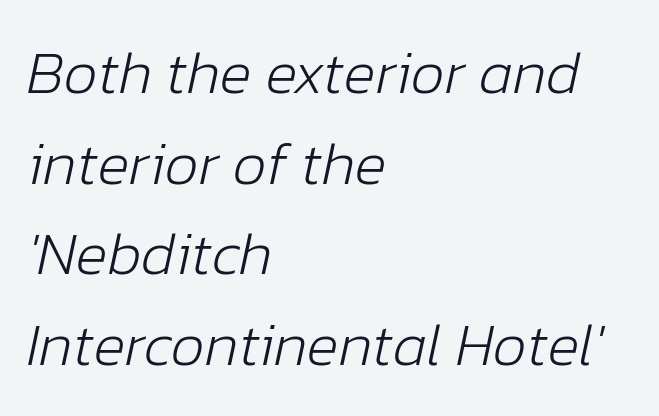
Visually the block forms a straight wall on the left and a jagged coastline on the right. The rendering uses natural spacing where letterforms have individual widths. Words appear dense and cohesive because spacing is normal. Every character sits at an angle, as italics do. The gap between lines stays unmarked.
